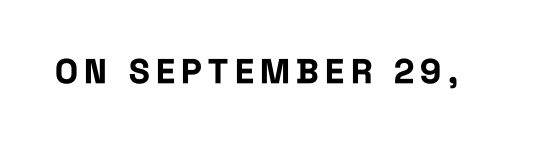
The image shows 34 px bold, condensed sans-serif type, upright; set not underlined; low stroke contrast and a large x-height.
